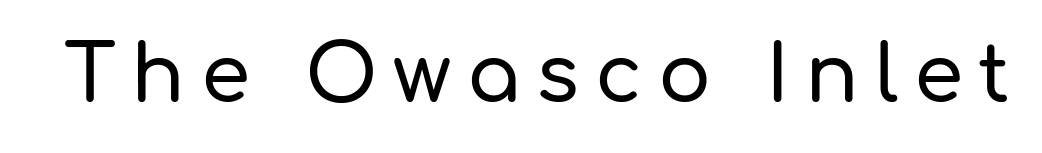
This sample uses a sans-serif face. The gap between lines stays unmarked. A typesetter would mark this as roman, not italic. Looks like regular typesetting: each glyph gets only the width it needs.
